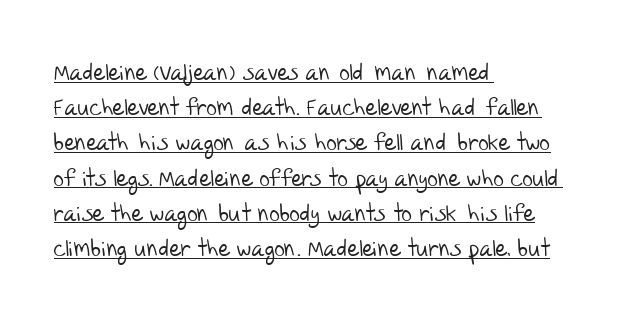
{"bold": "no", "underline": "yes", "align": "left", "line_spacing": "normal", "line_spacing_ratio": 1.53, "letter_spacing": "normal", "letter_spacing_em": 0.0, "glyph_px": 23}
